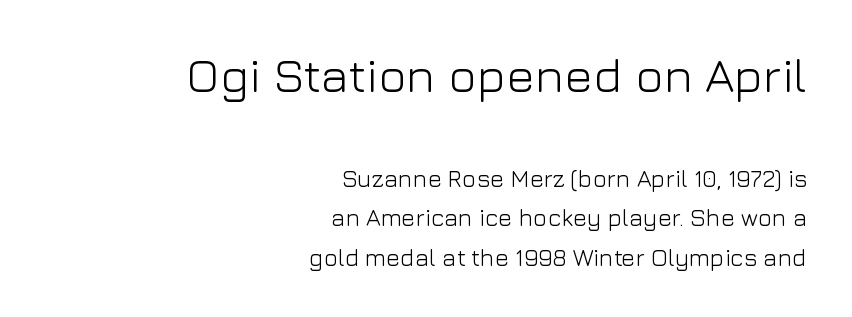
The image shows 48 px light sans-serif type, upright; set right-aligned, normal line spacing (1.65x), normal letter spacing, not underlined; the first (top) block is 2.0x larger; low stroke contrast and a medium x-height.
